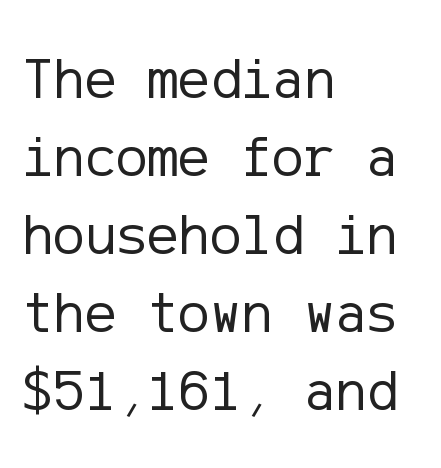
Casual observation: everything's shoved over to the left. The specimen omits any rule beneath the text block's lines. Vertical spacing — default. Stroke thickness stays within the range of a standard reading face or lighter.
